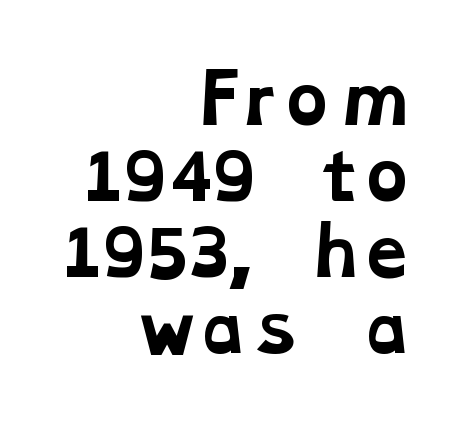
The image shows 65 px bold, wide serif type; set right-aligned, line spacing 1.17x, normal letter spacing, not underlined; low stroke contrast and a medium x-height.
